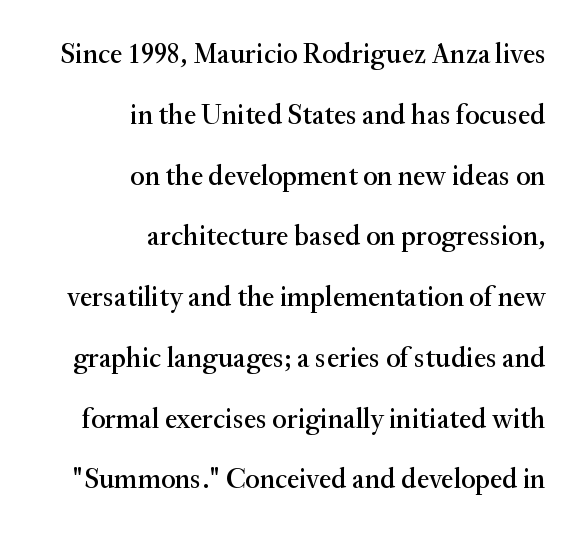
This is roman type, the default non-slanted kind. These lines are rendered in a variable-pitch font. Casual observation: everything's shoved over to the right. Short note: letters normally spaced. Airy leading. The font family rendered here belongs to the serif group.
